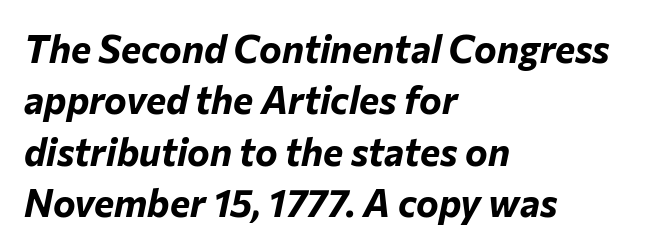
{"italic": "yes", "lean": "right", "slant_degrees": 12, "bold": "yes", "weight": "bold", "width": "normal", "stroke_contrast": "low", "x_height": "medium", "monospaced": "no", "underline": "no", "align": "left", "line_spacing": "normal", "line_spacing_ratio": 1.35, "letter_spacing": "normal", "letter_spacing_em": 0.0, "glyph_px": 38}
